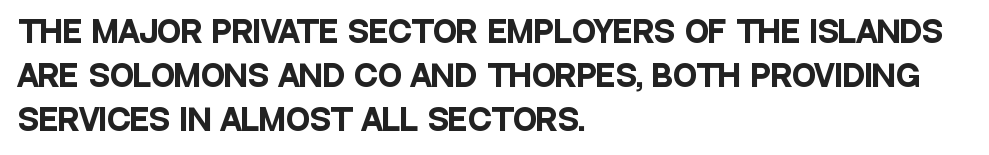
Q: Is the text bold? A: Yes.
Q: Is the text italic (slanted)? A: No, it is upright.
Q: Is the typeface a serif or a sans-serif typeface? A: Sans-serif.
Q: Is the text underlined? A: No.
Q: How is the paragraph aligned? A: Left-aligned.
Q: Is the spacing between letters normal or unusually wide? A: Normal.
Q: Is the spacing between lines tight, normal or loose? A: Normal.
Q: Width (condensed, normal, or wide)? A: Condensed.
Q: Stroke contrast? A: Low.
Q: x-height? A: Large.
Q: Monospaced? A: No.
